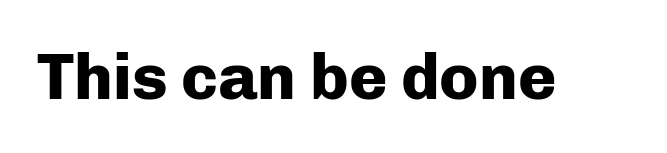
You could not count columns in this text — the font is proportionally spaced. The words here are not underlined. The face used here is a sans, in the tradition of grotesques and geometrics. A roman cut, with each character standing at attention. These words are printed bold, with thick strokes throughout. Each word holds together tightly as a unit, with standard inter-letter gaps.
